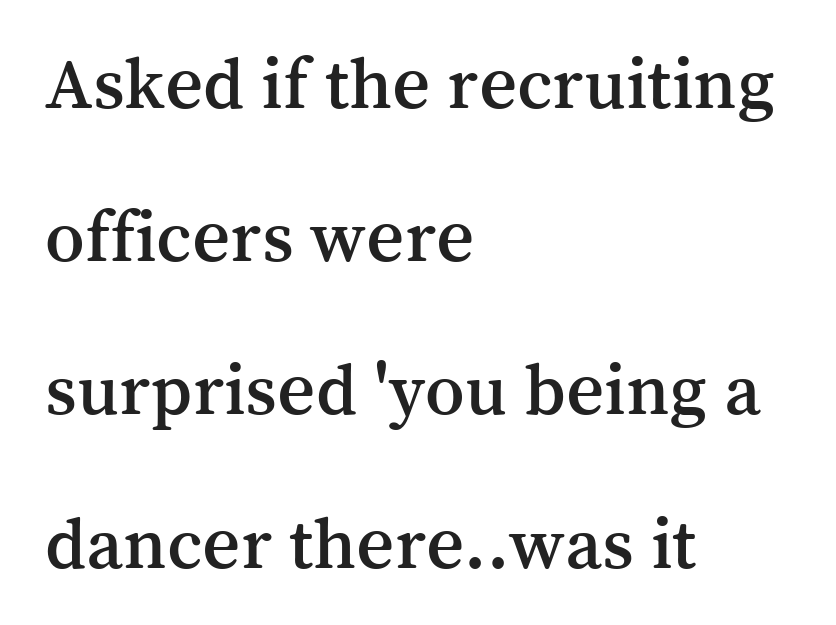
The image shows 74 px serif type, upright; set left-aligned, loose line spacing (2.07x), normal letter spacing, not underlined; medium stroke contrast and a medium x-height.
